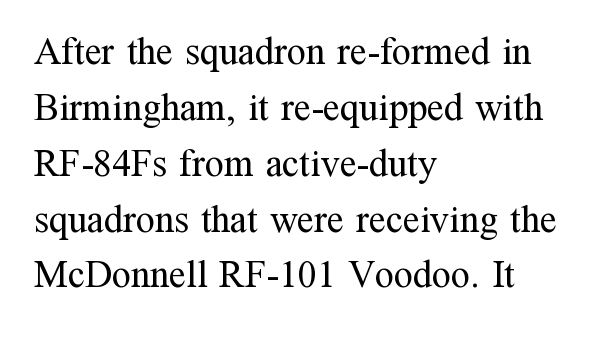
{"serif": "yes", "italic": "no", "bold": "no", "weight": "regular", "width": "normal", "stroke_contrast": "medium", "x_height": "medium", "monospaced": "no", "underline": "no", "align": "left", "line_spacing": "normal", "line_spacing_ratio": 1.47, "letter_spacing": "normal", "letter_spacing_em": 0.0, "glyph_px": 38}
